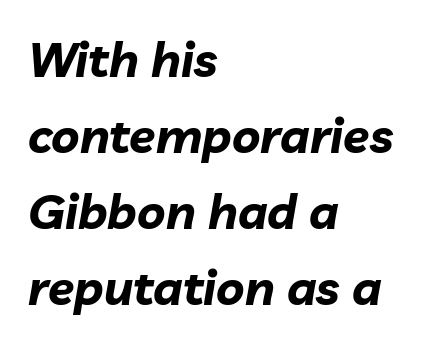
{"italic": "yes", "lean": "right", "slant_degrees": 10, "bold": "yes", "weight": "bold", "width": "normal", "stroke_contrast": "low", "x_height": "medium", "monospaced": "no", "underline": "no", "align": "left", "line_spacing": "normal", "line_spacing_ratio": 1.58, "letter_spacing": "normal", "letter_spacing_em": 0.0, "glyph_px": 48}
